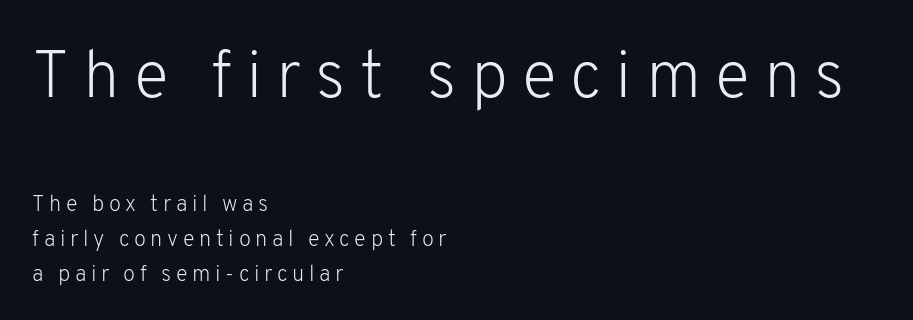
Q: Is the text bold? A: No.
Q: Is the text italic (slanted)? A: No, it is upright.
Q: Is the typeface a serif or a sans-serif typeface? A: Sans-serif.
Q: Is the text underlined? A: No.
Q: How is the paragraph aligned? A: Left-aligned.
Q: Is the spacing between letters normal or unusually wide? A: Unusually wide.
Q: Is the spacing between lines tight, normal or loose? A: Normal.
Q: Which block of text is set in a larger size, the first (top) or the second (bottom)? A: The first (top) one.
Q: Width (condensed, normal, or wide)? A: Normal.
Q: Stroke contrast? A: Low.
Q: x-height? A: Medium.
Q: Monospaced? A: No.
